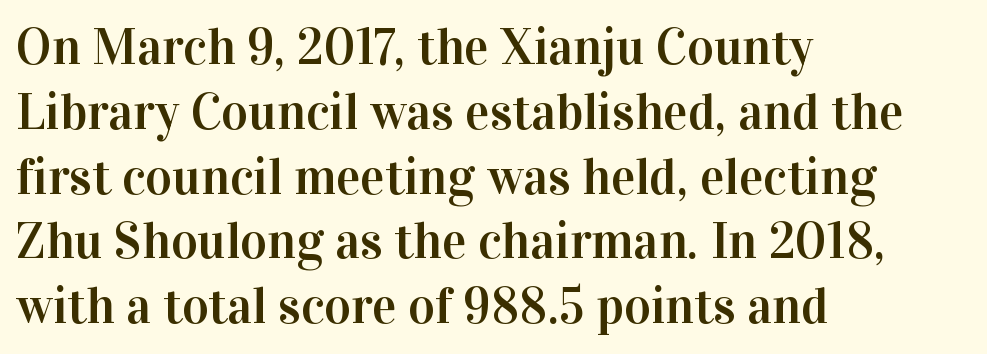
{"serif": "yes", "italic": "no", "width": "normal", "stroke_contrast": "high", "x_height": "medium", "monospaced": "no", "underline": "no", "align": "left", "line_spacing": "normal", "line_spacing_ratio": 1.27, "letter_spacing": "normal", "letter_spacing_em": 0.0, "glyph_px": 51}
